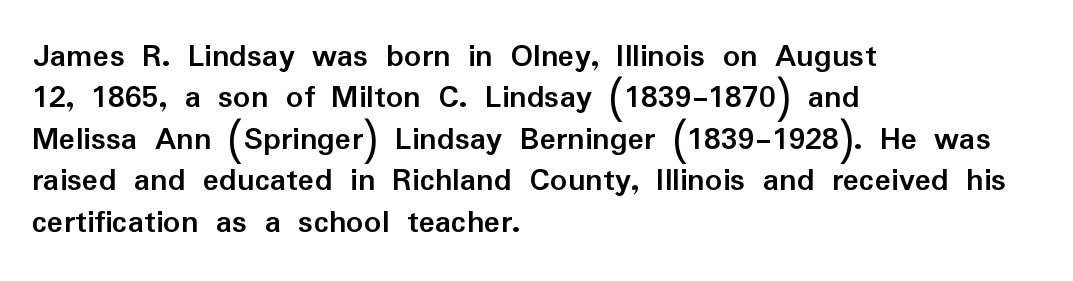
Q: Is the text bold? A: Yes.
Q: Is the text italic (slanted)? A: No, it is upright.
Q: Is the typeface a serif or a sans-serif typeface? A: Sans-serif.
Q: Is the text underlined? A: No.
Q: How is the paragraph aligned? A: Left-aligned.
Q: Is the spacing between letters normal or unusually wide? A: Normal.
Q: Width (condensed, normal, or wide)? A: Normal.
Q: Stroke contrast? A: Low.
Q: x-height? A: Medium.
Q: Monospaced? A: No.
